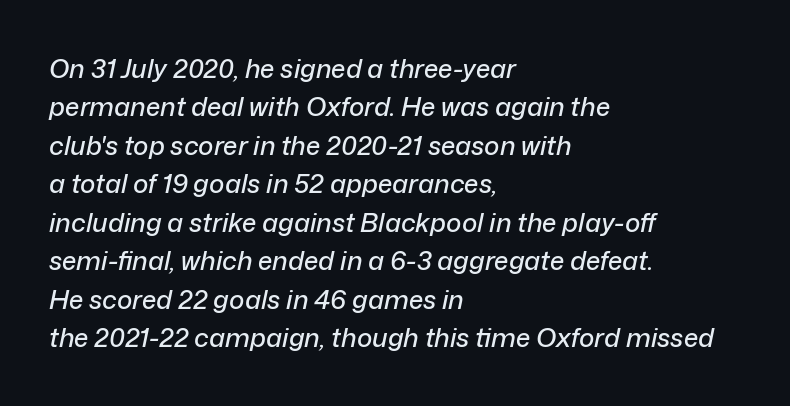
The image shows 26 px text type, italic (leaning right); set left-aligned, normal line spacing (1.48x), normal letter spacing, not underlined.
